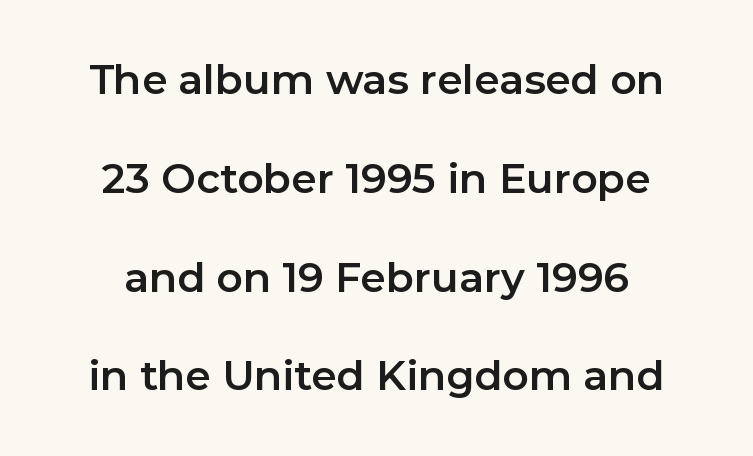
The image shows 41 px sans-serif type, upright; set loose line spacing (2.41x), normal letter spacing, not underlined; low stroke contrast and a medium x-height.
